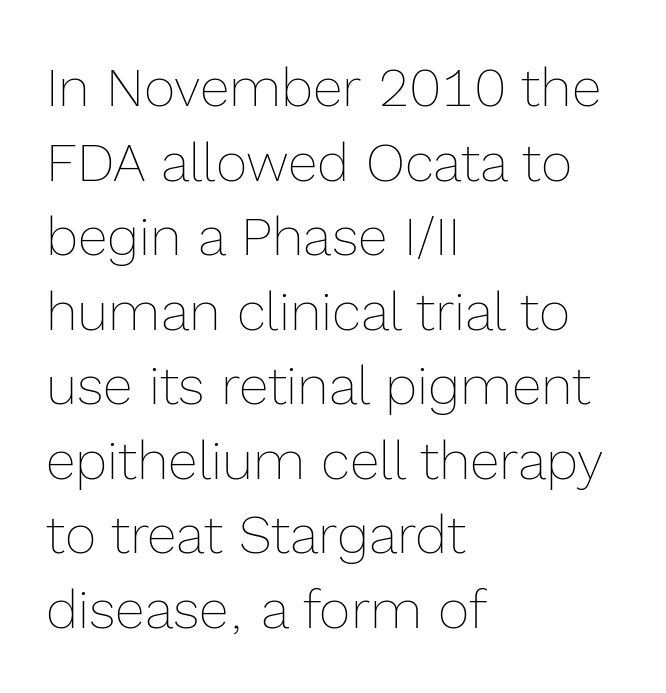
The image shows 54 px thin type, upright; set left-aligned, normal line spacing (1.38x), normal letter spacing, not underlined; a medium x-height.
